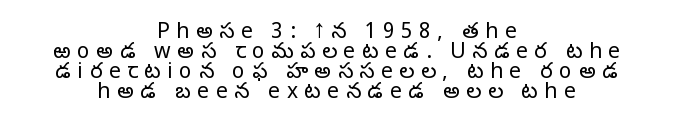
The image shows 21 px text type, upright; set centered, tight line spacing (0.95x), unusually wide letter spacing (+0.32 em), not underlined.
